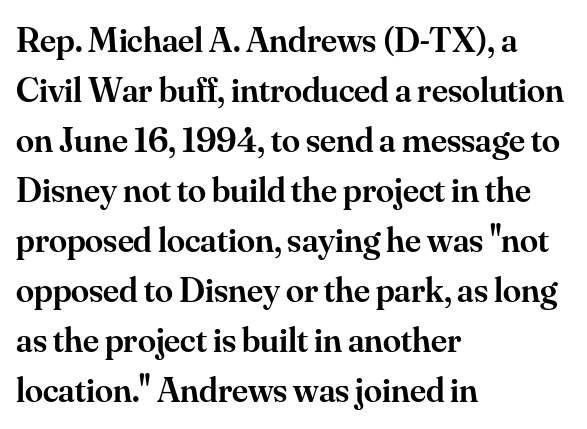
Q: Is the text bold? A: Semi-bold.
Q: Is the text italic (slanted)? A: No, it is upright.
Q: Is the typeface a serif or a sans-serif typeface? A: Serif.
Q: Is the text underlined? A: No.
Q: How is the paragraph aligned? A: Left-aligned.
Q: Is the spacing between letters normal or unusually wide? A: Normal.
Q: Is the spacing between lines tight, normal or loose? A: Normal.
Q: Width (condensed, normal, or wide)? A: Normal.
Q: Stroke contrast? A: Medium.
Q: x-height? A: Small.
Q: Monospaced? A: No.
